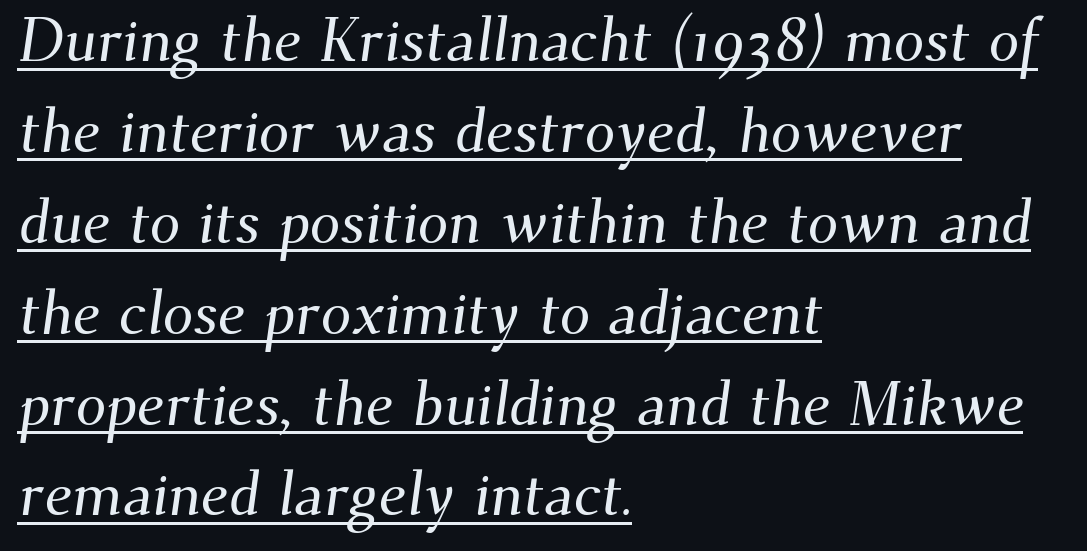
{"serif": "yes", "width": "normal", "stroke_contrast": "medium", "x_height": "small", "monospaced": "no", "underline": "yes", "align": "left", "line_spacing": "normal", "line_spacing_ratio": 1.49, "letter_spacing": "normal", "letter_spacing_em": 0.0, "glyph_px": 61}
